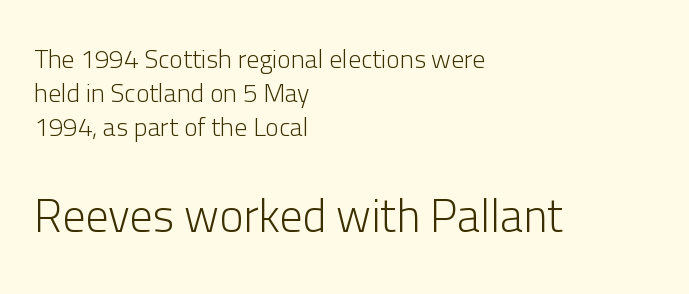
Are there feet on the stems? There aren't — it's a sans. The lower block of text is set noticeably larger than the block above it. The rag falls on the right side of this text block. Spacing verdict: proportional, widths tailored to each character.
